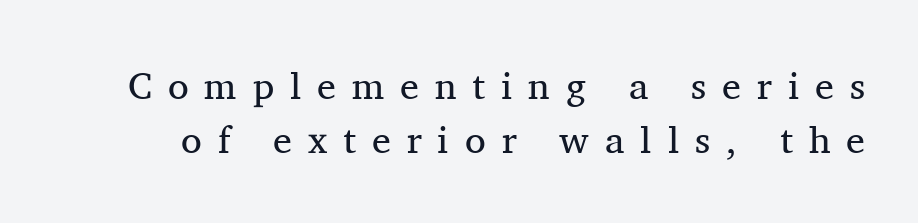
The image shows 38 px regular-weight serif type, upright; set normal line spacing (1.42x), unusually wide letter spacing (+0.42 em), not underlined; medium stroke contrast and a medium x-height.
